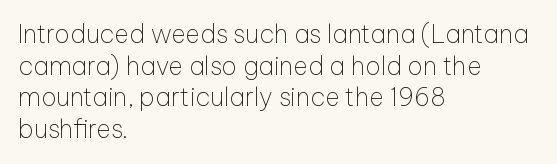
The characters are drawn with everyday or finer stroke widths. The string is rendered with underlining switched off. Leading matches the norm, producing a regular column. This sample uses plain, unmodified letter spacing.
